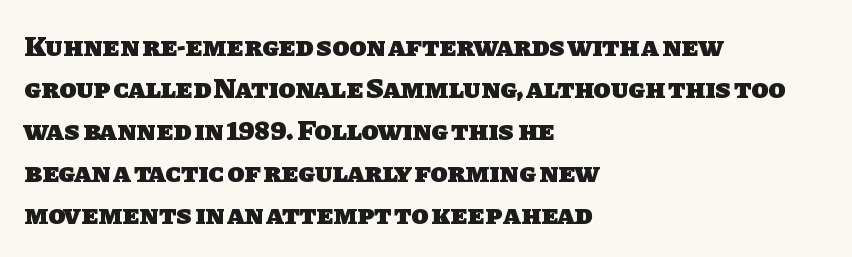
The area under the type is left untouched. The rendering keeps characters at their native spacing. Does the leading feel generous? No, just average. Plenty of ink on the page — the face is bold. A sans-serif font was chosen for this passage. Varying glyph widths throughout — classic text-font behaviour.
